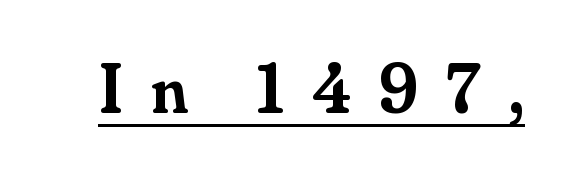
The image shows 70 px semibold serif type, upright; set unusually wide letter spacing (+0.4 em), underlined; medium stroke contrast and a small x-height.
